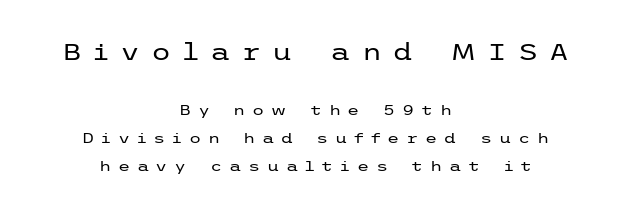
Display-style spreading of the glyphs; the letterfit is very open. This is the regular roman posture of the typeface. Stems and bowls with no extra thickness — not bold. Is there much room between lines? Yes — plenty of vertical air separates them.
